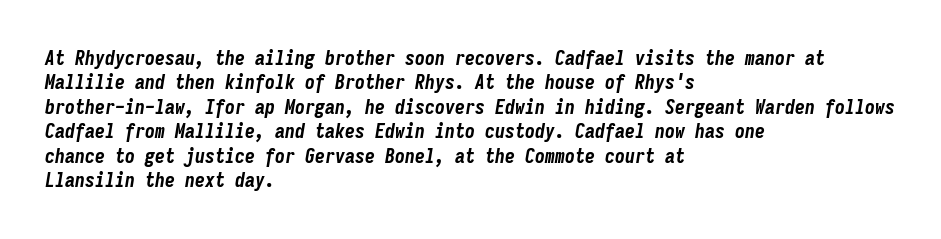
{"italic": "yes", "lean": "right", "slant_degrees": 9, "bold": "yes", "underline": "no", "align": "left", "line_spacing_ratio": 1.22, "letter_spacing": "normal", "letter_spacing_em": 0.0, "glyph_px": 20}
